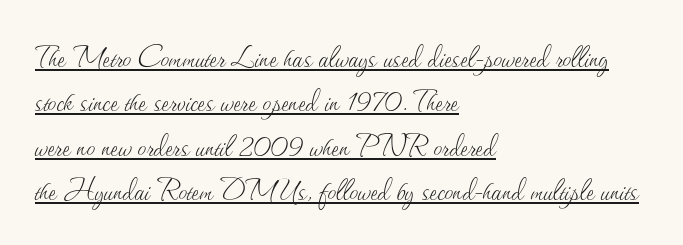
The image shows 35 px thin type; set left-aligned, normal line spacing (1.27x), normal letter spacing, underlined; medium stroke contrast and a small x-height.
